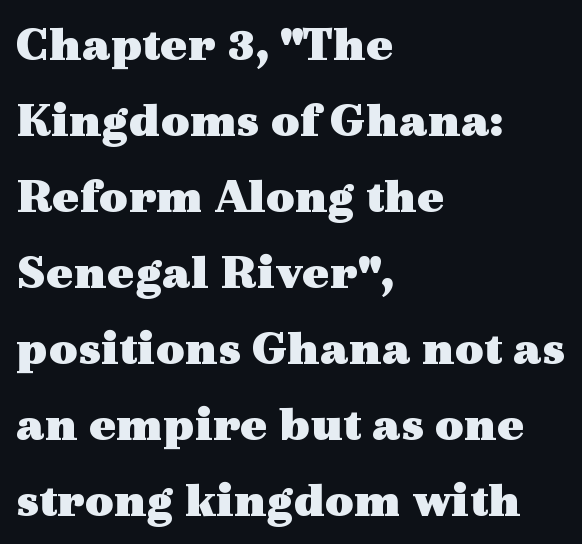
The image shows 50 px heavy, wide serif type, upright; set left-aligned, normal line spacing (1.52x), normal letter spacing, not underlined; a medium x-height.
